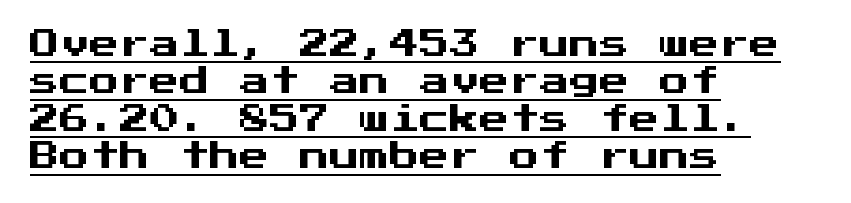
{"serif": "no", "italic": "no", "width": "normal", "stroke_contrast": "medium", "x_height": "medium", "monospaced": "yes", "underline": "yes", "align": "left", "line_spacing": "normal", "line_spacing_ratio": 1.25, "letter_spacing": "normal", "letter_spacing_em": 0.0, "glyph_px": 30}
